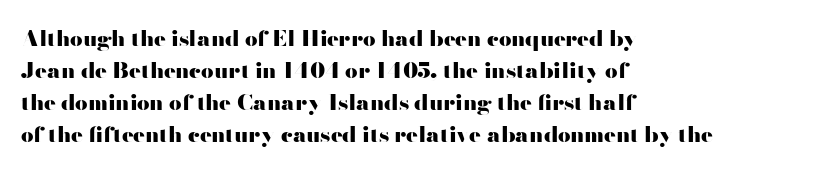
Q: Is the text bold? A: Yes.
Q: Is the text italic (slanted)? A: No, it is upright.
Q: Is the text underlined? A: No.
Q: How is the paragraph aligned? A: Left-aligned.
Q: Is the spacing between letters normal or unusually wide? A: Normal.
Q: Is the spacing between lines tight, normal or loose? A: Normal.
